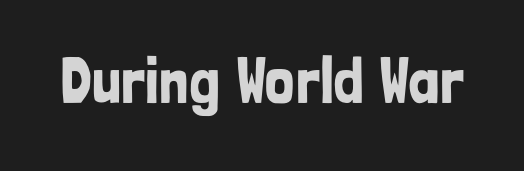
{"serif": "no", "italic": "no", "width": "condensed", "stroke_contrast": "low", "x_height": "medium", "monospaced": "no", "underline": "no", "letter_spacing": "normal", "letter_spacing_em": 0.0, "glyph_px": 66}
